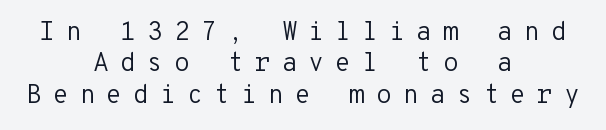
Q: Is the text bold? A: No.
Q: Is the text italic (slanted)? A: No, it is upright.
Q: Is the text underlined? A: No.
Q: How is the paragraph aligned? A: Centered.
Q: Is the spacing between letters normal or unusually wide? A: Unusually wide.
